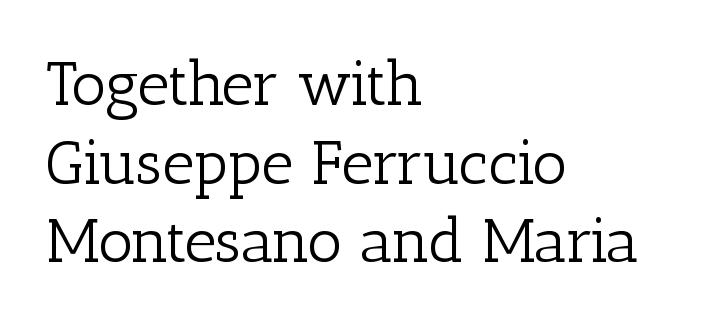
Q: Is the text bold? A: No.
Q: Is the text italic (slanted)? A: No, it is upright.
Q: Is the typeface a serif or a sans-serif typeface? A: Serif.
Q: Is the text underlined? A: No.
Q: How is the paragraph aligned? A: Left-aligned.
Q: Is the spacing between letters normal or unusually wide? A: Normal.
Q: Is the spacing between lines tight, normal or loose? A: Normal.
Q: Width (condensed, normal, or wide)? A: Normal.
Q: Stroke contrast? A: Low.
Q: x-height? A: Medium.
Q: Monospaced? A: No.
